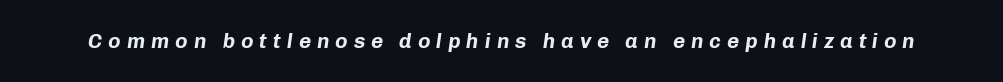
{"italic": "yes", "lean": "right", "slant_degrees": 8, "bold": "yes", "underline": "no", "letter_spacing": "wide", "letter_spacing_em": 0.28, "glyph_px": 21}
